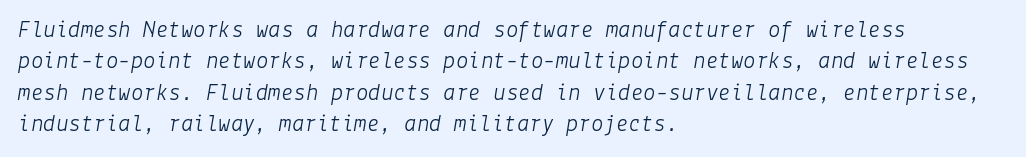
{"italic": "yes", "lean": "right", "slant_degrees": 9, "bold": "no", "underline": "no", "align": "left", "line_spacing": "normal", "line_spacing_ratio": 1.26, "letter_spacing": "normal", "letter_spacing_em": 0.0, "glyph_px": 25}
